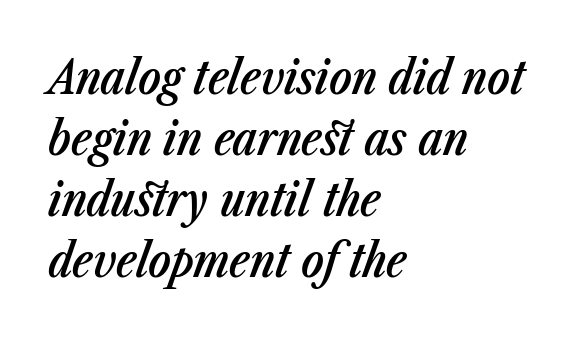
The ragged edge is on the right, which tells us the setting is flush left. Words float on clear page, feet unadorned. Is the letter spacing exaggerated? No — it looks like the ordinary default. This is moderately heavy type, rendered in semibold. Does the lettering tilt? It does — this is italic.
